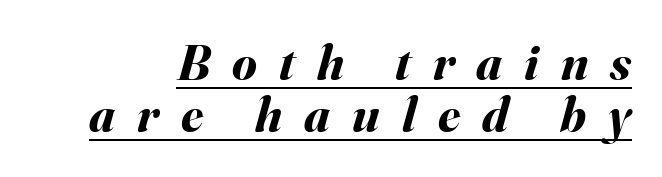
{"italic": "yes", "lean": "right", "slant_degrees": 16, "bold": "yes", "weight": "bold", "width": "normal", "stroke_contrast": "medium", "x_height": "small", "monospaced": "no", "underline": "yes", "line_spacing": "tight", "line_spacing_ratio": 1.05, "letter_spacing": "wide", "letter_spacing_em": 0.44, "glyph_px": 50}
